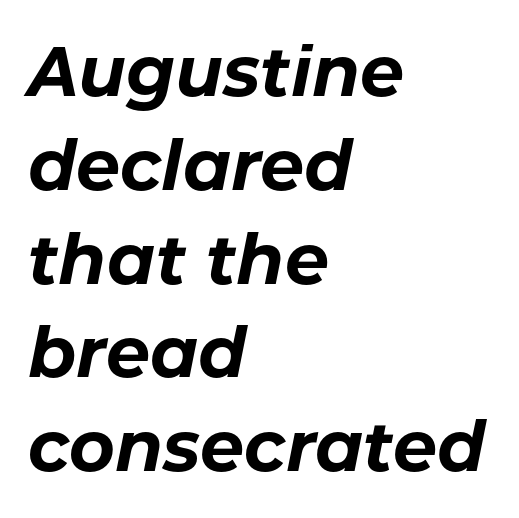
Q: Is the text bold? A: Yes.
Q: Is the text italic (slanted)? A: Yes, it leans right by about 11 degrees.
Q: Is the text underlined? A: No.
Q: How is the paragraph aligned? A: Left-aligned.
Q: Is the spacing between letters normal or unusually wide? A: Normal.
Q: Is the spacing between lines tight, normal or loose? A: Normal.
Q: Width (condensed, normal, or wide)? A: Normal.
Q: Stroke contrast? A: Low.
Q: x-height? A: Medium.
Q: Monospaced? A: No.
